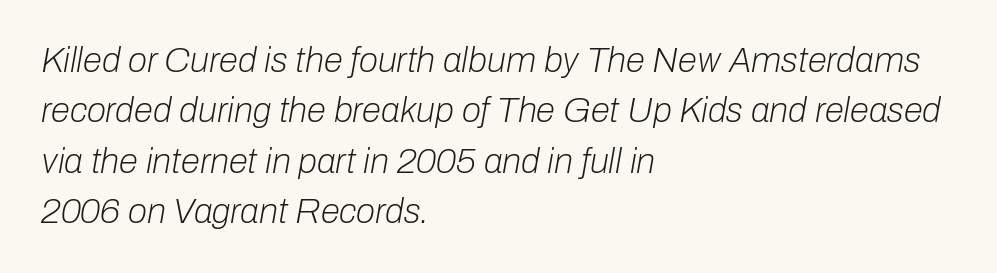
Is there much room between lines? A standard amount, neither cramped nor airy. In terms of posture, this sample is oblique. Each letter keeps its own natural width here, so spacing adapts to shape. A clean baseline with only descenders dipping below it.
